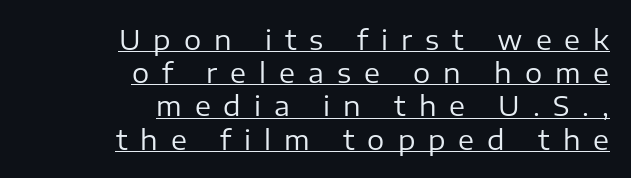
{"italic": "no", "bold": "no", "underline": "yes", "align": "right", "line_spacing_ratio": 1.23, "letter_spacing": "wide", "letter_spacing_em": 0.48, "glyph_px": 27}
